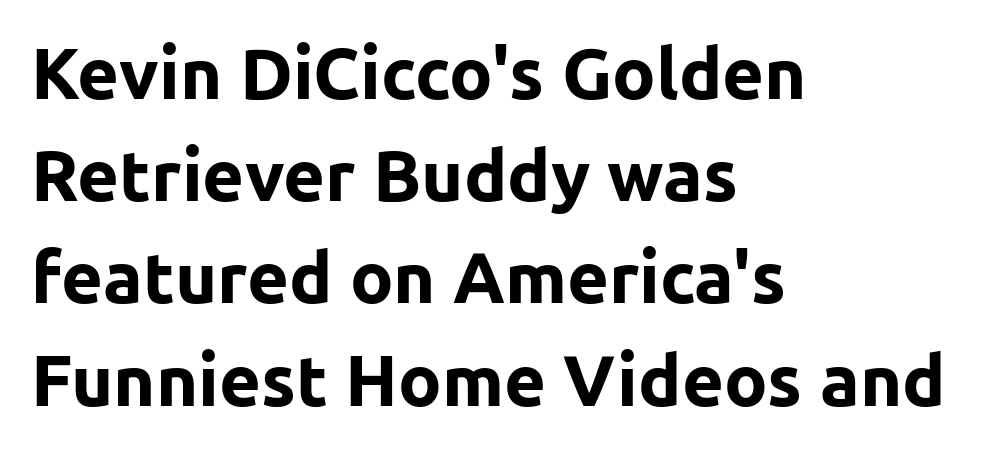
Spacing between characters is what you'd get straight out of the box. Teacher's note: observe the even left margin — that is flush-left alignment. Glance below the letters and you will spot only blank space. Pretty heavy lettering here — definitely bold. Character widths vary here, with narrow letters taking less room than wide ones.
